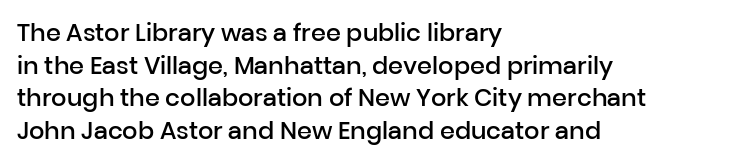
One glance says typical: line gaps are just what's usual. Tracking value appears to be zero — textbook default spacing. Tall strokes in this sample are plumb rather than angled. Firm but not heavy-handed strokes: this text is semibold.
